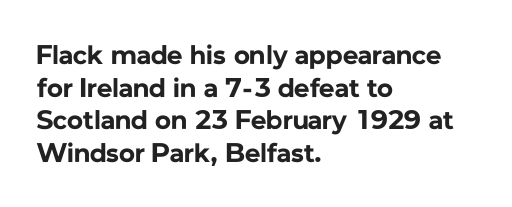
The image shows 27 px bold type, upright; set left-aligned, line spacing 1.21x, normal letter spacing, not underlined.
